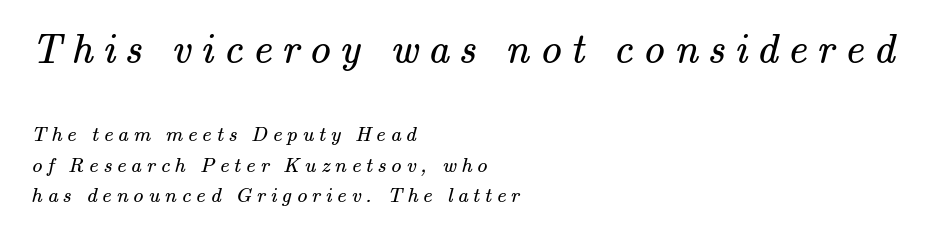
The image shows 42 px regular-weight serif type; set left-aligned, normal line spacing (1.45x), unusually wide letter spacing (+0.23 em), not underlined; the first (top) block is 2.0x larger; medium stroke contrast and a small x-height.
